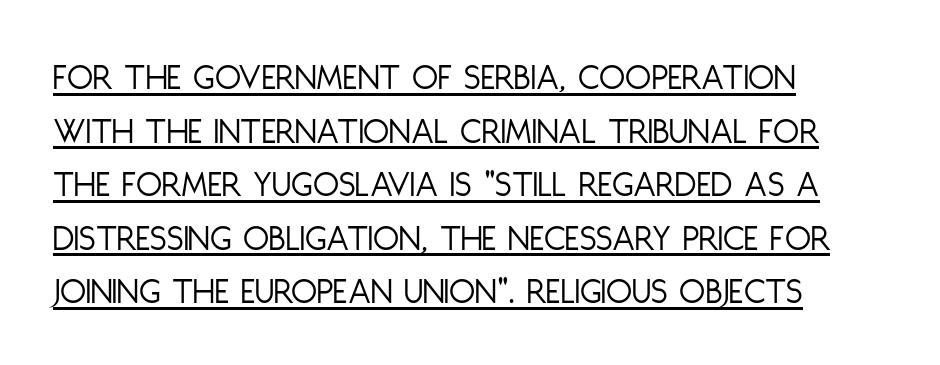
Q: Is the text bold? A: No.
Q: Is the text italic (slanted)? A: No, it is upright.
Q: Is the typeface a serif or a sans-serif typeface? A: Sans-serif.
Q: Is the text underlined? A: Yes.
Q: How is the paragraph aligned? A: Left-aligned.
Q: Is the spacing between letters normal or unusually wide? A: Normal.
Q: Is the spacing between lines tight, normal or loose? A: Normal.
Q: Width (condensed, normal, or wide)? A: Condensed.
Q: Stroke contrast? A: Low.
Q: x-height? A: Large.
Q: Monospaced? A: No.
